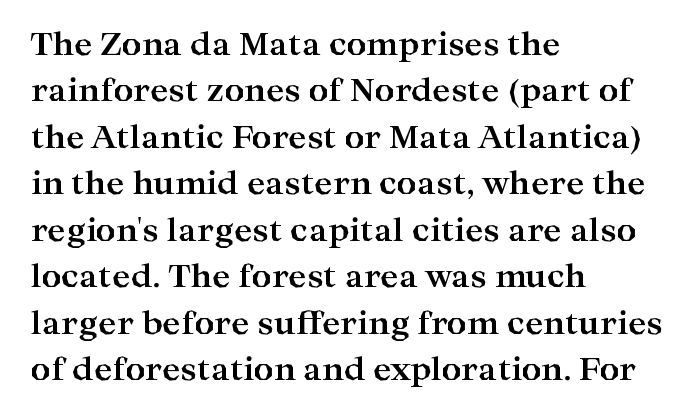
{"serif": "yes", "italic": "no", "bold": "yes", "weight": "bold", "width": "wide", "stroke_contrast": "high", "x_height": "medium", "monospaced": "no", "underline": "no", "align": "left", "line_spacing": "normal", "line_spacing_ratio": 1.5, "letter_spacing": "normal", "letter_spacing_em": 0.0, "glyph_px": 31}
